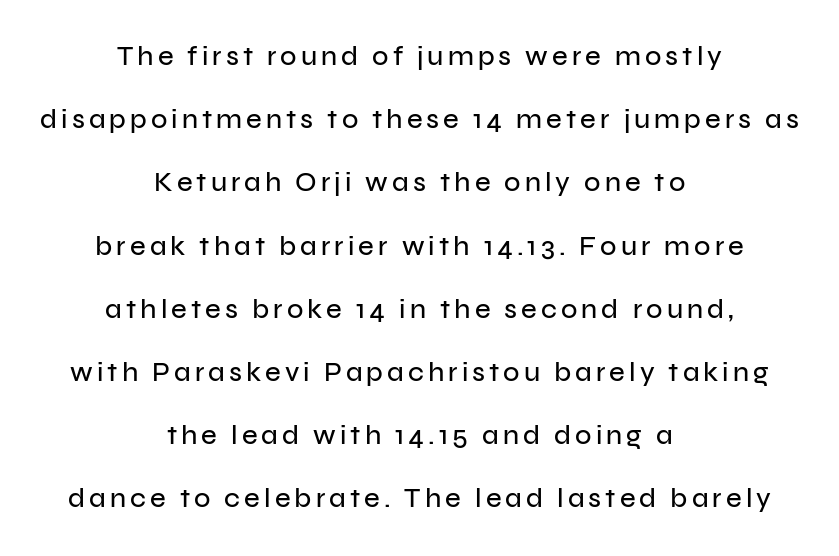
Lines of text with bare space underneath. If you drew a line through each stem, it would be perfectly vertical. The text block is weighted toward neither margin, spreading evenly from the middle. The line-height multiplier appears high, well above default.
